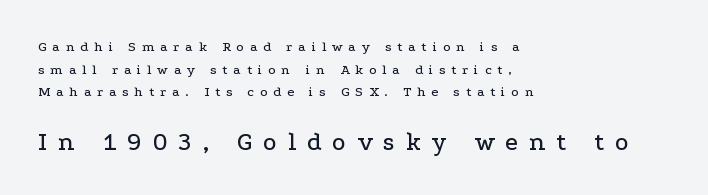
Where is the straight margin? On the left. Evenly set lines give the paragraph a standard silhouette. Posture: straight, roman, zero tilt. This rendering features lettering with no underline. Character size in the trailing block exceeds that of the leading block.
